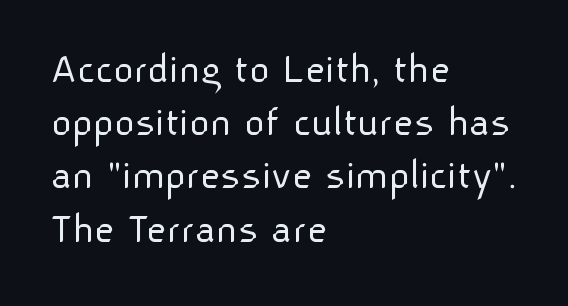
Ink coverage per letter is moderate at most. The rendering keeps characters at their native spacing. The zone under the glyphs is completely vacant. You could not count columns in this text — the font is proportionally spaced. The letters carry no serifs — their stems end cleanly without finishing strokes. Unlike italic type, these characters show no tilt at all.
